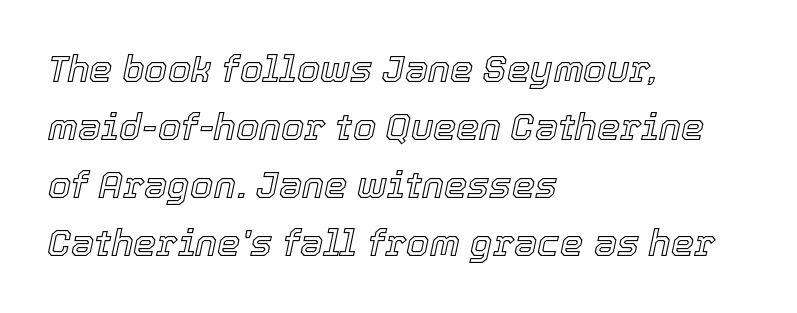
The image shows 37 px text type, italic (leaning right); set left-aligned, normal line spacing (1.57x), normal letter spacing, not underlined; a medium x-height.
